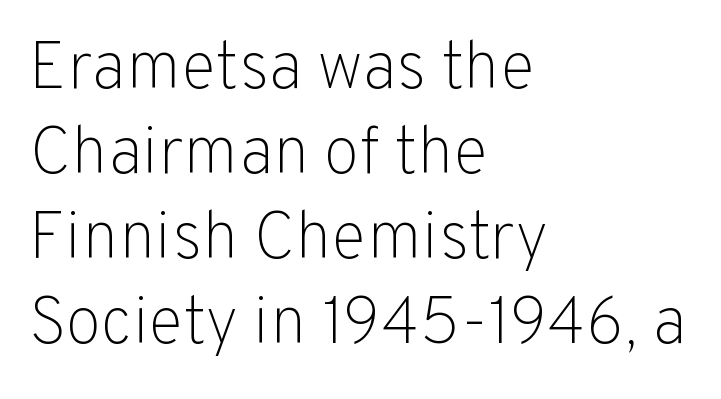
{"serif": "no", "italic": "no", "bold": "no", "weight": "light", "width": "normal", "stroke_contrast": "low", "x_height": "medium", "monospaced": "no", "underline": "no", "align": "left", "line_spacing": "normal", "line_spacing_ratio": 1.29, "letter_spacing": "normal", "letter_spacing_em": 0.0, "glyph_px": 66}
